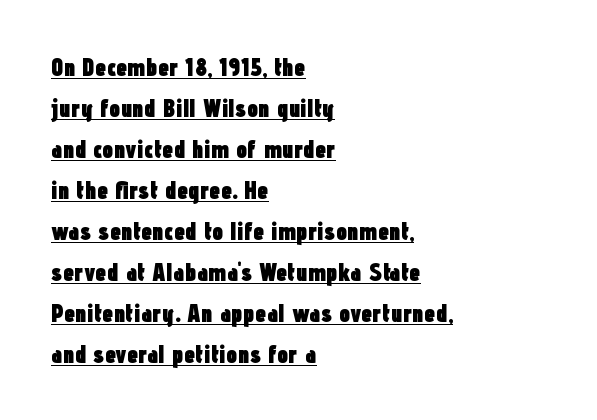
{"italic": "no", "bold": "yes", "underline": "yes", "align": "left", "line_spacing": "normal", "line_spacing_ratio": 1.64, "letter_spacing": "normal", "letter_spacing_em": 0.0, "glyph_px": 25}
